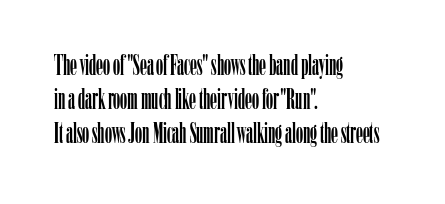
In terms of posture, this sample is upright. Descenders hang freely into open space. Here the designer chose a conventional face with non-uniform glyph widths. Every row of glyphs begins at an identical x-position on the left. The gaps between neighbouring characters are ordinary and unremarkable. Yep, those are serifs on the letters.
